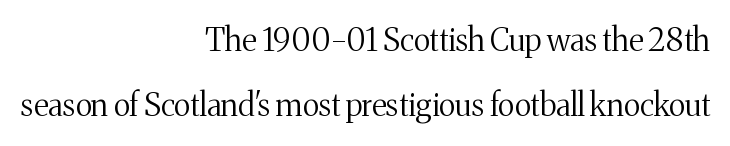
The image shows 31 px regular-weight serif type, upright; set right-aligned, loose line spacing (2.11x), normal letter spacing, not underlined; medium stroke contrast and a medium x-height.
